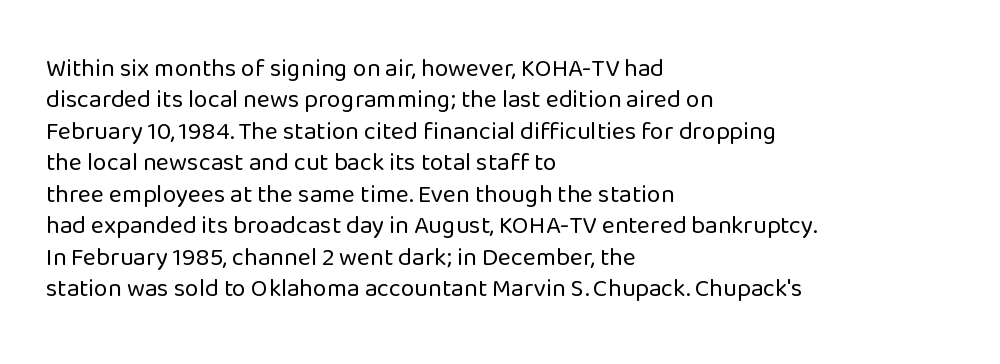
Q: Is the text bold? A: No.
Q: Is the text italic (slanted)? A: No, it is upright.
Q: Is the text underlined? A: No.
Q: How is the paragraph aligned? A: Left-aligned.
Q: Is the spacing between letters normal or unusually wide? A: Normal.
Q: Is the spacing between lines tight, normal or loose? A: Normal.
